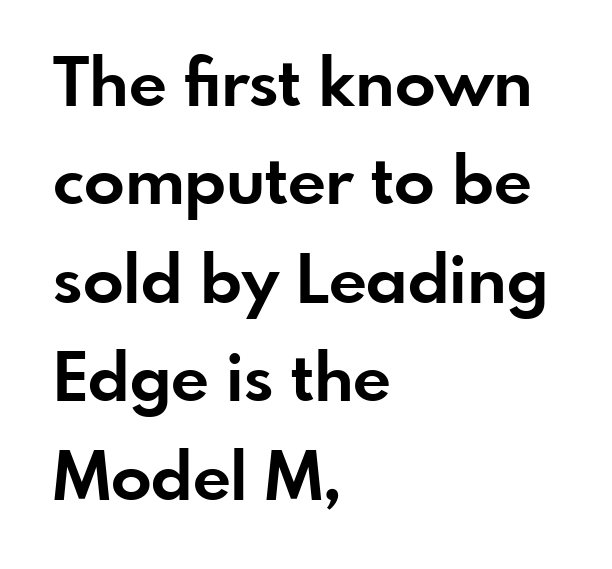
The block of text has a typical density, with ordinary space between rows. Tall strokes in this sample are plumb rather than angled. Typesetter's note: full bold, strokes at maximum text heaviness. You can tell from the bare stems that sans-serif type was used.
